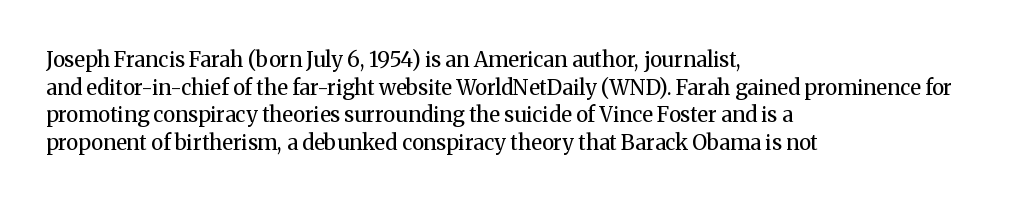
Q: Is the text bold? A: No.
Q: Is the text italic (slanted)? A: No, it is upright.
Q: Is the text underlined? A: No.
Q: How is the paragraph aligned? A: Left-aligned.
Q: Is the spacing between letters normal or unusually wide? A: Normal.
Q: Is the spacing between lines tight, normal or loose? A: Normal.
